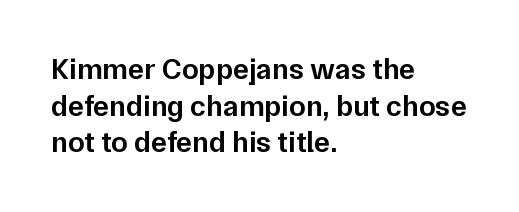
The horizontal fit of the characters is conventional and even. Stroke terminals: plain, sans-serif. Is this a fixed-width face? No — the glyphs have proportional, varying widths. Upright lettering throughout. The rendering anchors every line to the left-hand side.
